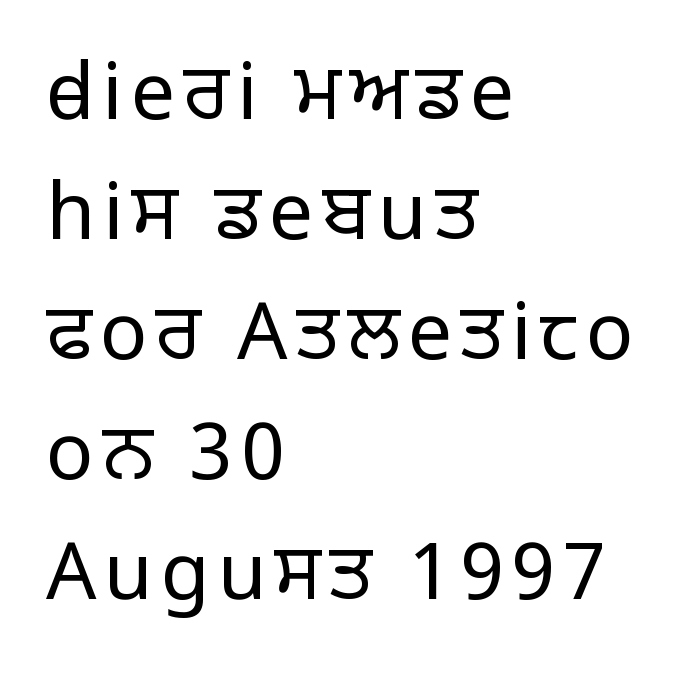
The image shows 79 px regular-weight sans-serif type, upright; set left-aligned, normal line spacing (1.52x), not underlined; low stroke contrast and a large x-height.
